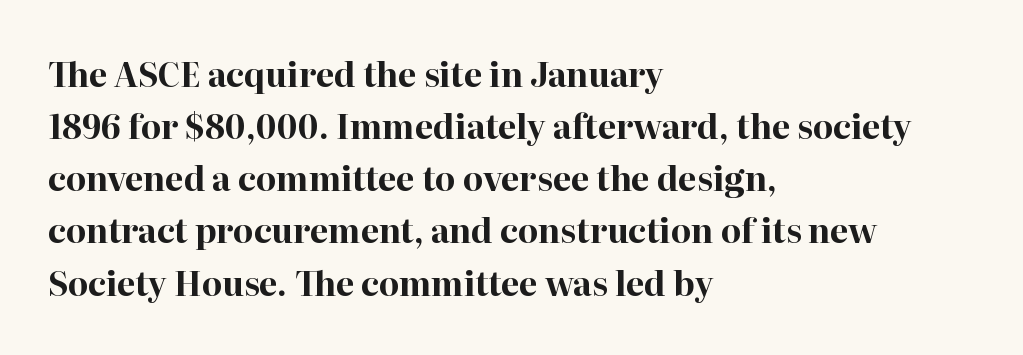
The image shows 33 px bold serif type, upright; set left-aligned, normal line spacing (1.58x), normal letter spacing, not underlined; high stroke contrast and a medium x-height.
